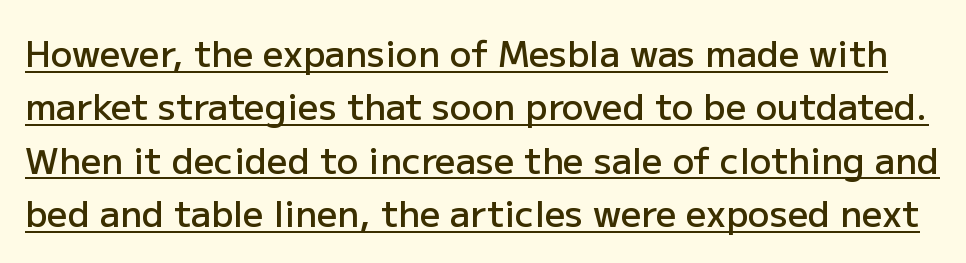
{"serif": "no", "italic": "no", "bold": "semi", "weight": "semibold", "width": "normal", "stroke_contrast": "low", "x_height": "medium", "monospaced": "no", "underline": "yes", "line_spacing": "normal", "line_spacing_ratio": 1.48, "letter_spacing": "normal", "letter_spacing_em": 0.0, "glyph_px": 36}
